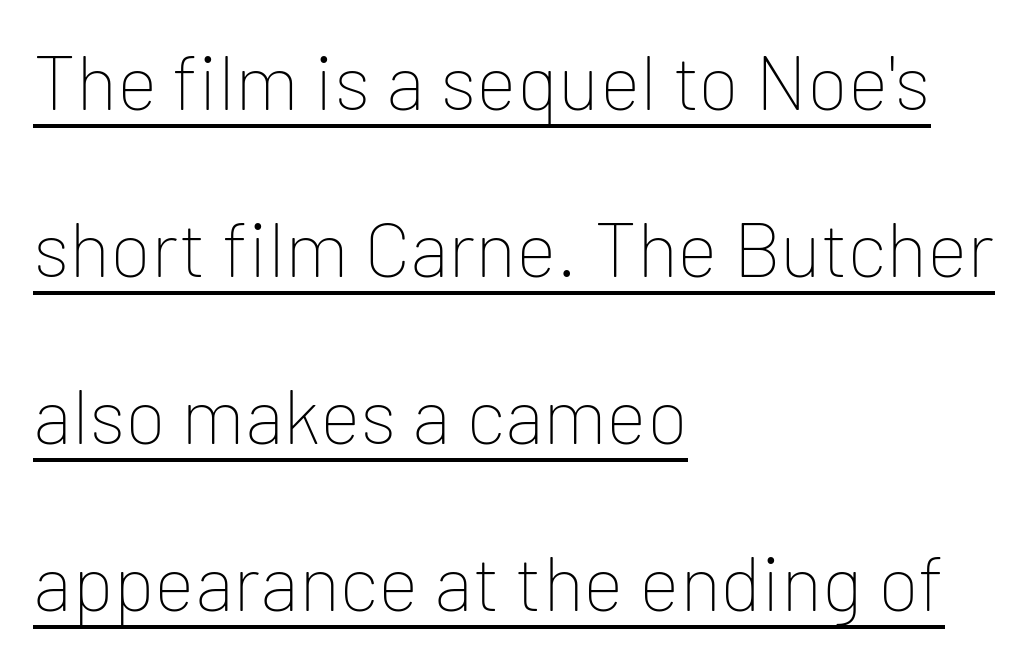
The rendering uses natural spacing where letterforms have individual widths. The typeface has the unassuming heft of standard copy or less. The words here are underlined. Does the lettering tilt? It doesn't — this is upright. The text was rendered using a sans face with plain stroke endings. The lines are spread far apart with generous leading.
